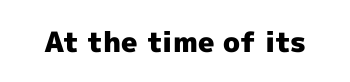
Q: Is the text bold? A: Yes.
Q: Is the text italic (slanted)? A: No, it is upright.
Q: Is the typeface a serif or a sans-serif typeface? A: Sans-serif.
Q: Is the text underlined? A: No.
Q: Is the spacing between letters normal or unusually wide? A: Normal.
Q: Width (condensed, normal, or wide)? A: Normal.
Q: x-height? A: Medium.
Q: Monospaced? A: No.
